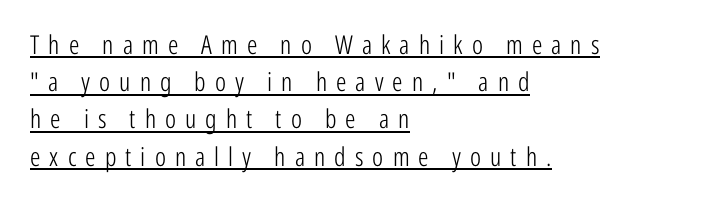
The image shows 26 px text type, upright; set left-aligned, normal line spacing (1.43x), unusually wide letter spacing (+0.35 em), underlined.
